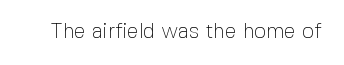
The passage shown is not underscored anywhere. The font's upright variant was chosen for this text. Stems here are at most as thick as an everyday book face. Observe the ordinary spacing: letters are neighbours, not strangers.
